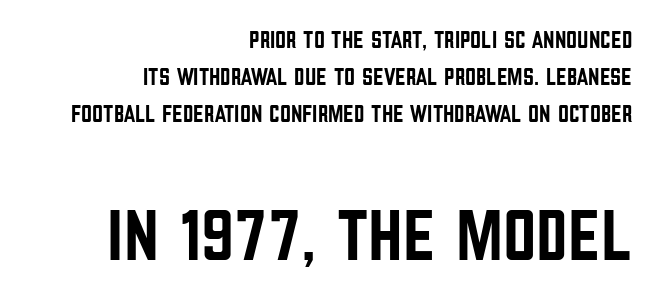
The line texture is even and compact thanks to regular tracking. The letters advance in unequal steps, a hallmark of proportional type. What's the leading like? Ordinary, nothing unusual. Rule under the text: the space is simply empty.
